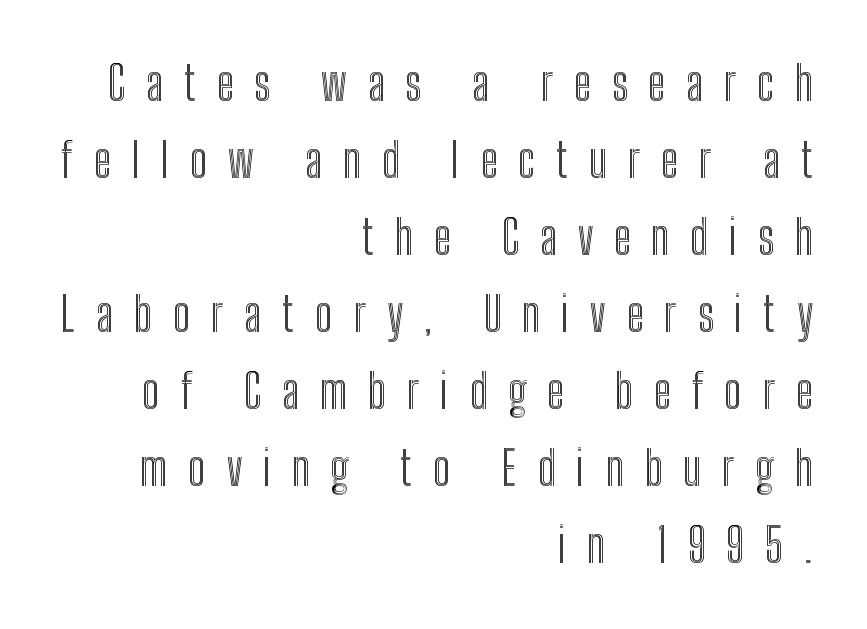
{"italic": "no", "width": "condensed", "x_height": "medium", "monospaced": "no", "underline": "no", "align": "right", "line_spacing": "normal", "line_spacing_ratio": 1.64, "letter_spacing": "wide", "letter_spacing_em": 0.44, "glyph_px": 47}
